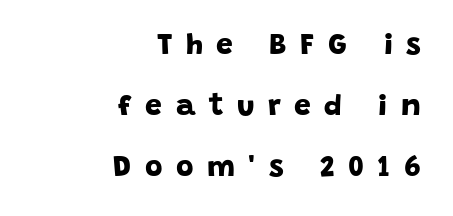
The image shows 30 px bold sans-serif type; set right-aligned, loose line spacing (2.03x), unusually wide letter spacing (+0.45 em), not underlined; low stroke contrast and a large x-height.
